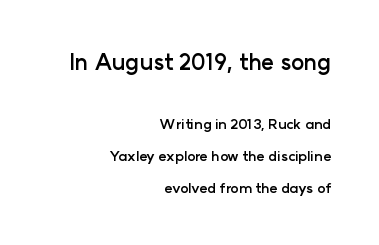
The image shows 22 px bold type, upright; set right-aligned, loose line spacing (2.26x), normal letter spacing, not underlined; the first (top) block is 1.57x larger.
